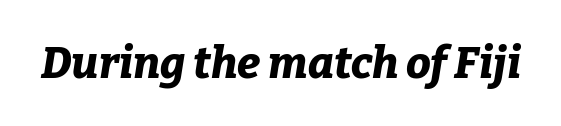
Q: Is the text bold? A: Yes.
Q: Is the text italic (slanted)? A: Yes, it leans right by about 9 degrees.
Q: Is the text underlined? A: No.
Q: Is the spacing between letters normal or unusually wide? A: Normal.
Q: Width (condensed, normal, or wide)? A: Normal.
Q: Stroke contrast? A: Low.
Q: x-height? A: Medium.
Q: Monospaced? A: No.
